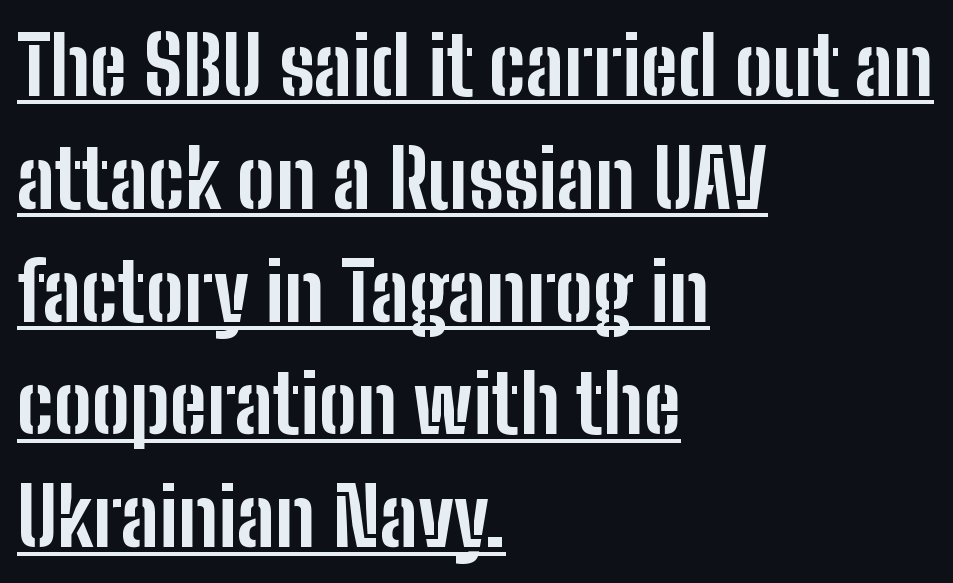
{"serif": "no", "italic": "no", "bold": "yes", "weight": "bold", "width": "condensed", "stroke_contrast": "low", "x_height": "medium", "monospaced": "no", "underline": "yes", "align": "left", "line_spacing": "normal", "line_spacing_ratio": 1.41, "letter_spacing": "normal", "letter_spacing_em": 0.0, "glyph_px": 80}
